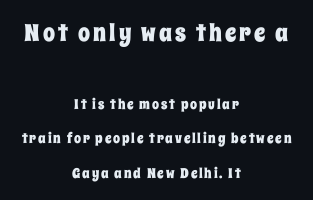
Q: Is the text italic (slanted)? A: No, it is upright.
Q: Is the text underlined? A: No.
Q: How is the paragraph aligned? A: Centered.
Q: Is the spacing between lines tight, normal or loose? A: Loose.
Q: Which block of text is set in a larger size, the first (top) or the second (bottom)? A: The first (top) one.
